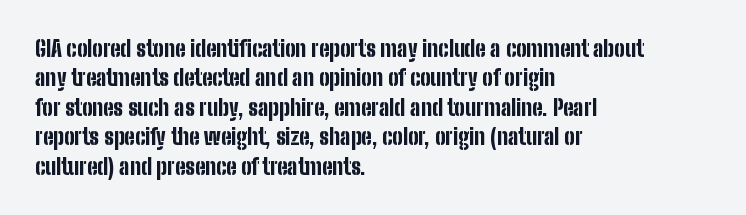
{"italic": "no", "bold": "yes", "underline": "no", "align": "left", "line_spacing": "normal", "line_spacing_ratio": 1.34, "letter_spacing": "normal", "letter_spacing_em": 0.0, "glyph_px": 22}
